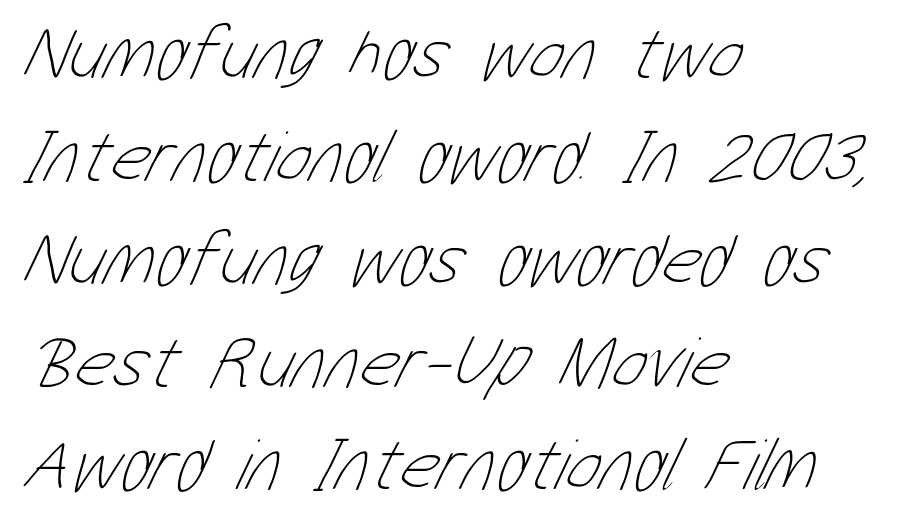
The image shows 74 px thin, condensed type; set left-aligned, normal line spacing (1.39x), normal letter spacing, not underlined; low stroke contrast and a medium x-height.
